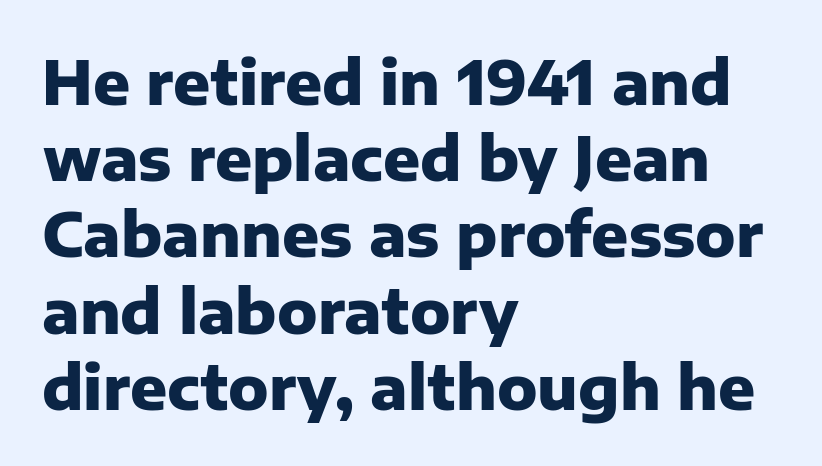
{"serif": "no", "italic": "no", "bold": "yes", "weight": "heavy", "width": "normal", "stroke_contrast": "low", "x_height": "medium", "monospaced": "no", "underline": "no", "align": "left", "line_spacing": "normal", "line_spacing_ratio": 1.25, "letter_spacing": "normal", "letter_spacing_em": 0.0, "glyph_px": 61}
